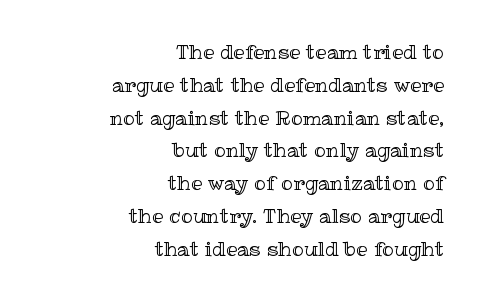
The image shows 20 px text type, upright; set right-aligned, normal line spacing (1.64x), normal letter spacing, not underlined.
